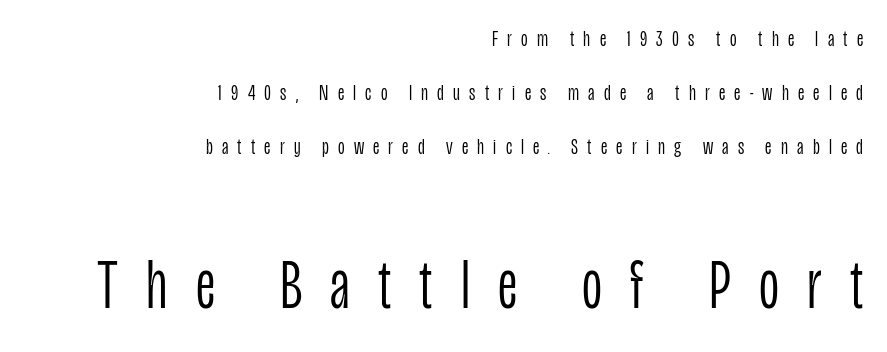
The image shows 70 px light, condensed sans-serif type, upright; set right-aligned, loose line spacing (2.35x), unusually wide letter spacing (+0.4 em), not underlined; the second (bottom) block is 3.04x larger; low stroke contrast and a large x-height.
